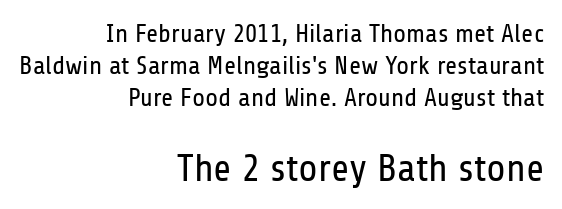
{"serif": "no", "italic": "no", "bold": "no", "weight": "regular", "width": "condensed", "stroke_contrast": "low", "x_height": "medium", "monospaced": "no", "underline": "no", "align": "right", "line_spacing_ratio": 1.24, "letter_spacing": "normal", "letter_spacing_em": 0.0, "larger_block": "second", "size_ratio": 1.5, "glyph_px": 39}
